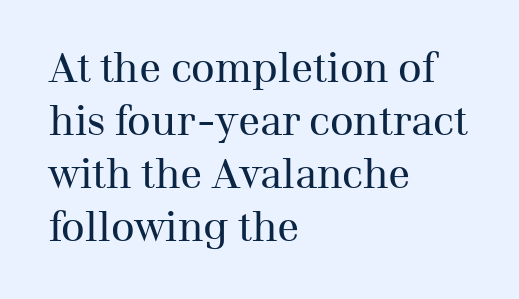
Q: Is the text bold? A: No.
Q: Is the text italic (slanted)? A: No, it is upright.
Q: Is the typeface a serif or a sans-serif typeface? A: Serif.
Q: Is the text underlined? A: No.
Q: How is the paragraph aligned? A: Left-aligned.
Q: Is the spacing between letters normal or unusually wide? A: Normal.
Q: Is the spacing between lines tight, normal or loose? A: Normal.
Q: Width (condensed, normal, or wide)? A: Normal.
Q: Stroke contrast? A: Medium.
Q: x-height? A: Medium.
Q: Monospaced? A: No.
